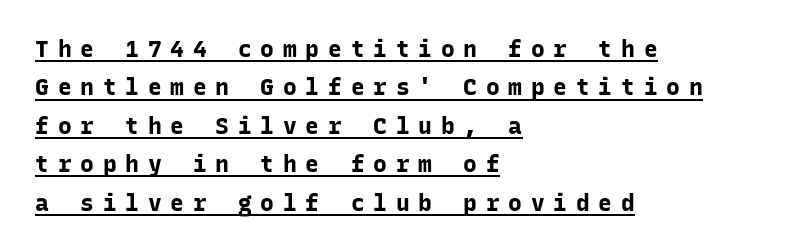
{"italic": "no", "bold": "yes", "underline": "yes", "align": "left", "line_spacing": "normal", "line_spacing_ratio": 1.67, "letter_spacing": "wide", "letter_spacing_em": 0.38, "glyph_px": 23}
